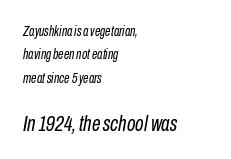
{"italic": "yes", "lean": "right", "slant_degrees": 10, "bold": "no", "underline": "no", "align": "left", "line_spacing": "normal", "line_spacing_ratio": 1.67, "letter_spacing": "normal", "letter_spacing_em": 0.0, "larger_block": "second", "size_ratio": 1.57, "glyph_px": 22}
